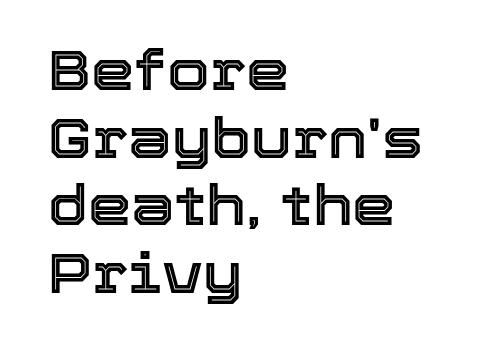
Q: Is the text italic (slanted)? A: No, it is upright.
Q: Is the text underlined? A: No.
Q: How is the paragraph aligned? A: Left-aligned.
Q: Is the spacing between letters normal or unusually wide? A: Normal.
Q: Width (condensed, normal, or wide)? A: Normal.
Q: x-height? A: Medium.
Q: Monospaced? A: No.
